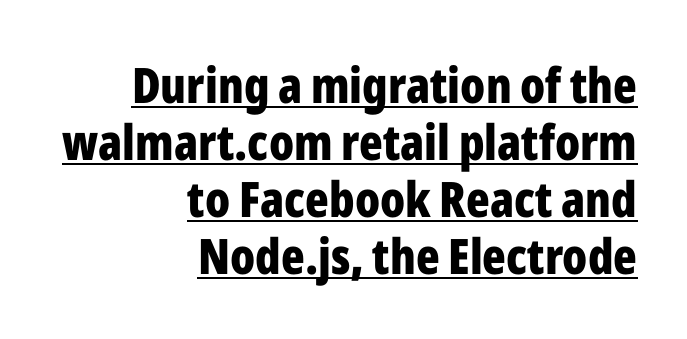
The image shows 49 px bold, condensed sans-serif type, upright; set right-aligned, line spacing 1.16x, normal letter spacing, underlined; low stroke contrast and a medium x-height.
